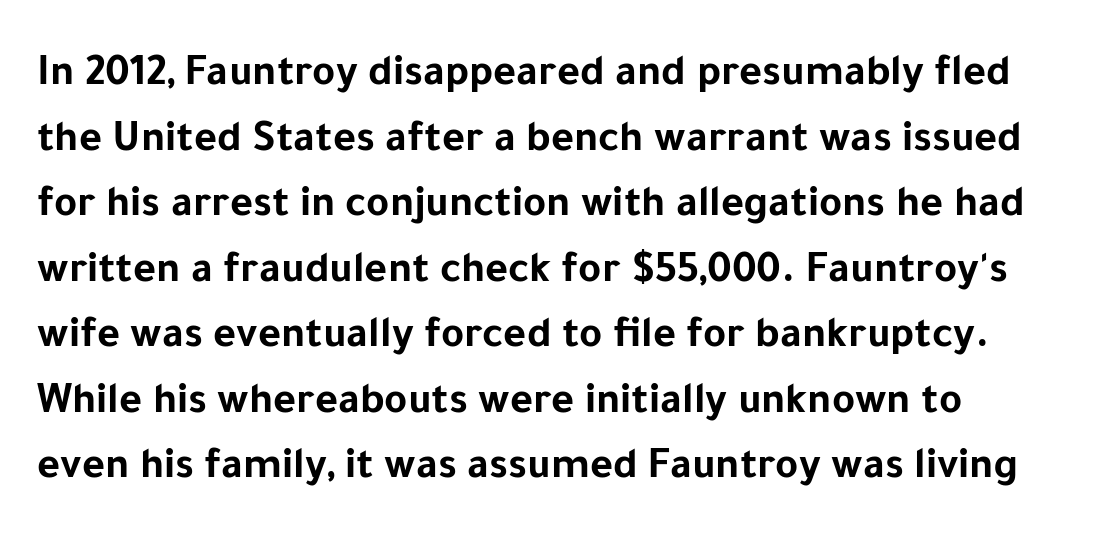
These lines are composed in type without serifs. The gap between lines stays unmarked. The lines sit at an ordinary, default distance from one another. You'd pick this weight for a headline — it's a proper bold. The passage shown is typed in a proportional face where columns would drift.
